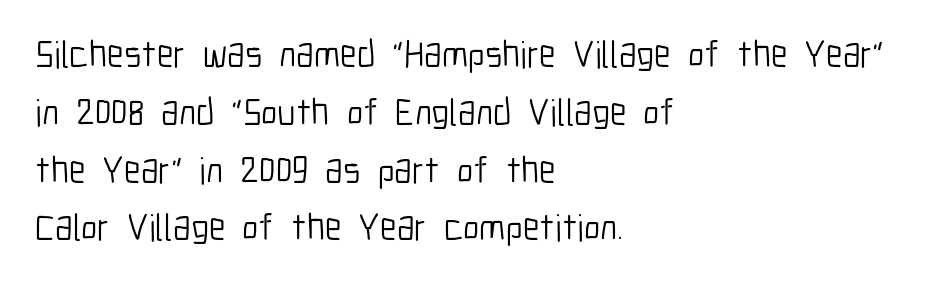
This block has exactly the height ordinary leading produces. Stem width sits at or under what a default text font uses. Honestly, the letter spacing is just normal — you wouldn't notice it. Are there feet on the stems? There aren't — it's a sans. Do the letters lean? They stand straight.
